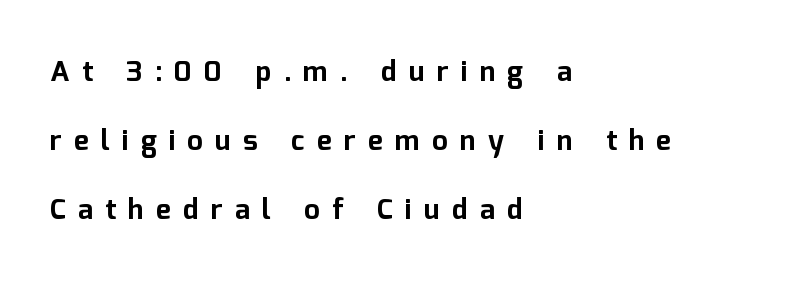
The image shows 28 px bold sans-serif type, upright; set left-aligned, loose line spacing (2.46x), unusually wide letter spacing (+0.44 em), not underlined; low stroke contrast and a medium x-height.
